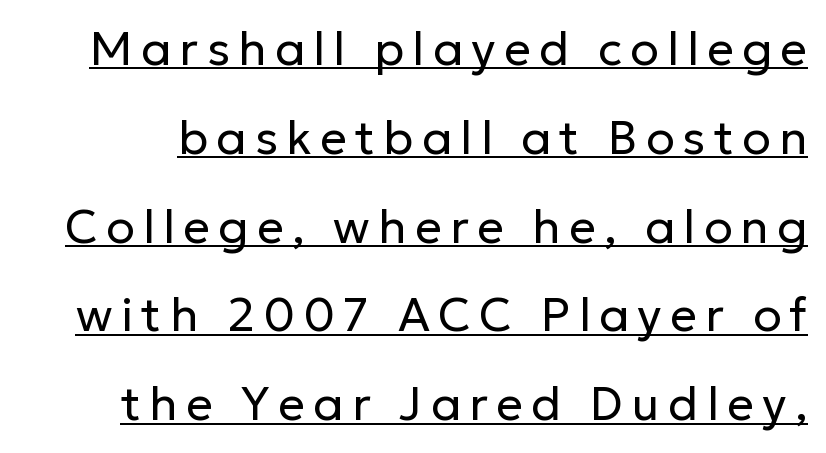
{"serif": "no", "italic": "no", "bold": "no", "weight": "regular", "width": "normal", "stroke_contrast": "low", "x_height": "medium", "monospaced": "no", "underline": "yes", "line_spacing_ratio": 1.89, "glyph_px": 47}
